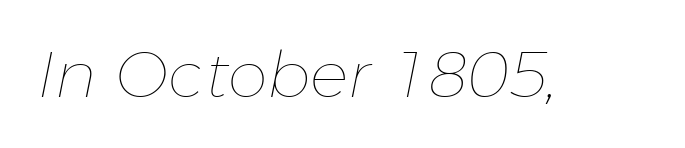
Q: Is the text bold? A: No.
Q: Is the text italic (slanted)? A: Yes, it leans right by about 11 degrees.
Q: Is the text underlined? A: No.
Q: Is the spacing between letters normal or unusually wide? A: Normal.
Q: Width (condensed, normal, or wide)? A: Normal.
Q: Stroke contrast? A: Low.
Q: x-height? A: Medium.
Q: Monospaced? A: No.
